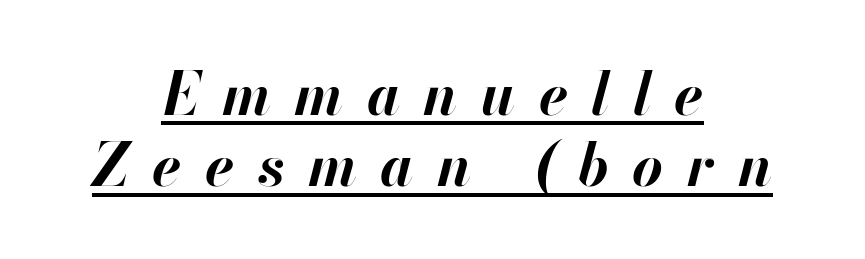
Q: Is the text bold? A: Yes.
Q: Is the text italic (slanted)? A: Yes, it leans right by about 13 degrees.
Q: Is the text underlined? A: Yes.
Q: How is the paragraph aligned? A: Centered.
Q: Is the spacing between letters normal or unusually wide? A: Unusually wide.
Q: Width (condensed, normal, or wide)? A: Normal.
Q: Stroke contrast? A: High.
Q: x-height? A: Small.
Q: Monospaced? A: No.
